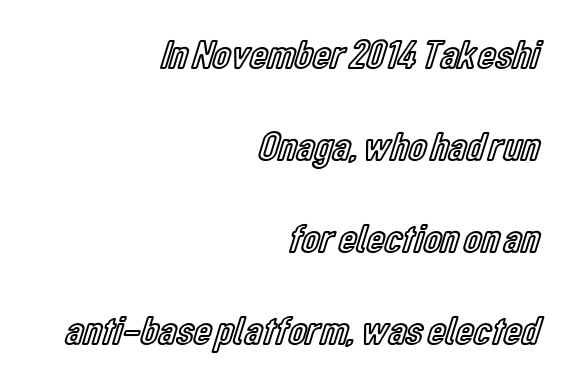
Q: Is the text italic (slanted)? A: Yes.
Q: Is the text underlined? A: No.
Q: How is the paragraph aligned? A: Right-aligned.
Q: Is the spacing between letters normal or unusually wide? A: Normal.
Q: Is the spacing between lines tight, normal or loose? A: Loose.
Q: Width (condensed, normal, or wide)? A: Condensed.
Q: x-height? A: Medium.
Q: Monospaced? A: No.
